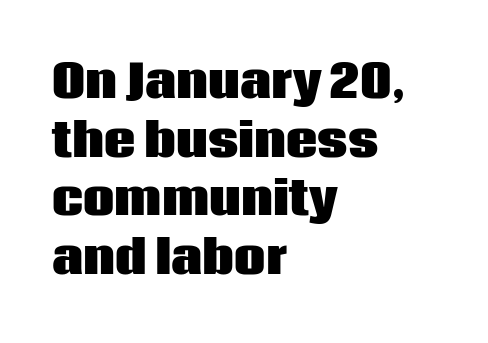
Weight check: bold — yes, fully. Rendered with straight, roman letterforms. Nothing sits at the stroke ends, so this counts as sans-serif. Regarding leading, the lines here are spaced in the standard way.
